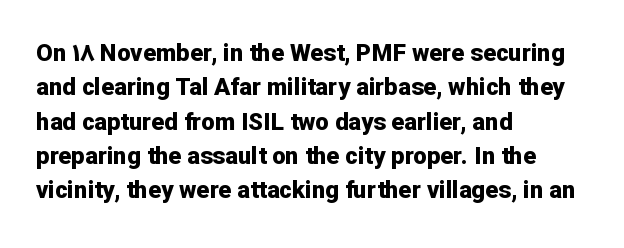
The image shows 24 px bold type, upright; set left-aligned, normal line spacing (1.43x), normal letter spacing, not underlined.
